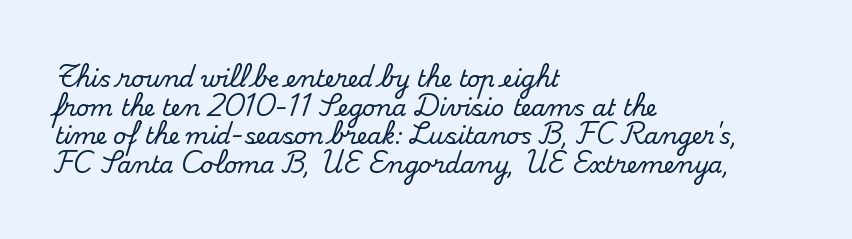
Q: Is the text italic (slanted)? A: Yes.
Q: Is the text underlined? A: No.
Q: How is the paragraph aligned? A: Left-aligned.
Q: Is the spacing between letters normal or unusually wide? A: Normal.
